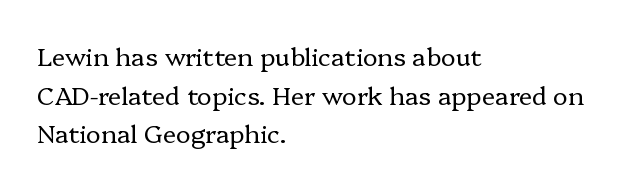
Notice how descenders clear the ascenders below comfortably — that's standard leading. Posture: vertical. Letter spacing: default. This rendering uses left alignment, leaving the right contour irregular.
